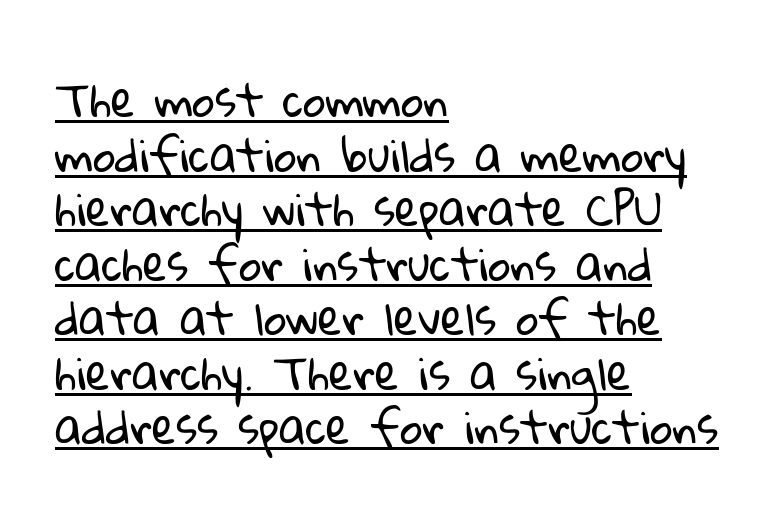
Q: Is the text bold? A: No.
Q: Is the typeface a serif or a sans-serif typeface? A: Sans-serif.
Q: Is the text underlined? A: Yes.
Q: How is the paragraph aligned? A: Left-aligned.
Q: Is the spacing between letters normal or unusually wide? A: Normal.
Q: Width (condensed, normal, or wide)? A: Normal.
Q: Stroke contrast? A: Low.
Q: x-height? A: Medium.
Q: Monospaced? A: No.
